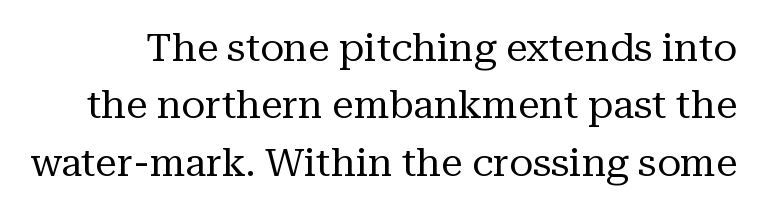
Q: Is the text bold? A: No.
Q: Is the text italic (slanted)? A: No, it is upright.
Q: Is the typeface a serif or a sans-serif typeface? A: Serif.
Q: Is the text underlined? A: No.
Q: Is the spacing between letters normal or unusually wide? A: Normal.
Q: Is the spacing between lines tight, normal or loose? A: Normal.
Q: Width (condensed, normal, or wide)? A: Normal.
Q: Stroke contrast? A: Medium.
Q: x-height? A: Medium.
Q: Monospaced? A: No.
